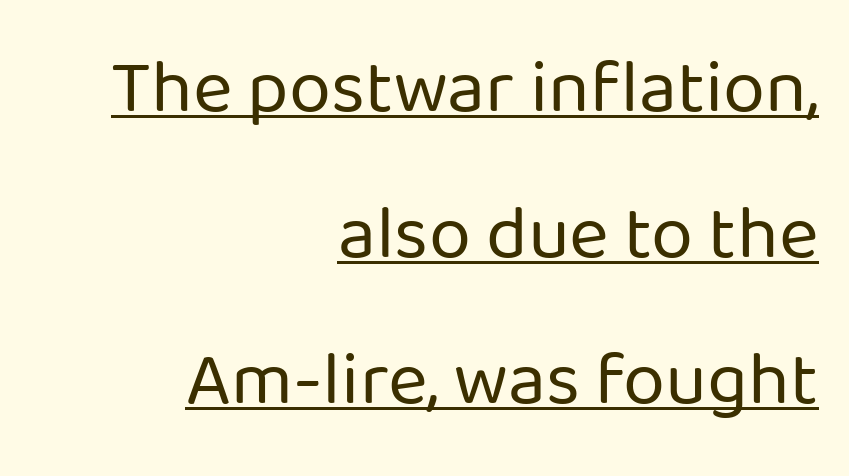
Q: Is the text bold? A: No.
Q: Is the text italic (slanted)? A: No, it is upright.
Q: Is the typeface a serif or a sans-serif typeface? A: Sans-serif.
Q: Is the text underlined? A: Yes.
Q: How is the paragraph aligned? A: Right-aligned.
Q: Is the spacing between letters normal or unusually wide? A: Normal.
Q: Is the spacing between lines tight, normal or loose? A: Loose.
Q: Width (condensed, normal, or wide)? A: Normal.
Q: Stroke contrast? A: Low.
Q: x-height? A: Medium.
Q: Monospaced? A: No.
